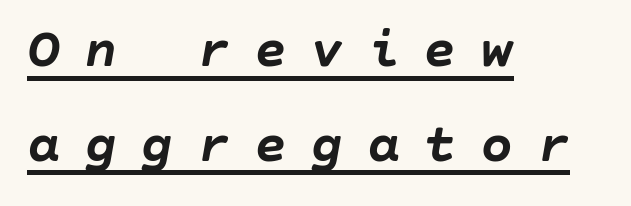
The image shows 55 px semibold type, italic (leaning right); set left-aligned, line spacing 1.72x, unusually wide letter spacing (+0.43 em), underlined; low stroke contrast and a large x-height.
